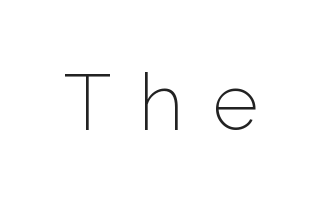
The letters are spread apart with noticeably loose tracking. This sample has the flowing, uneven cadence of proportional lettering. No italicization has been applied; the sample stays upright. A typesetter would label this face a sans. No extra ink here — the face is not bold.
